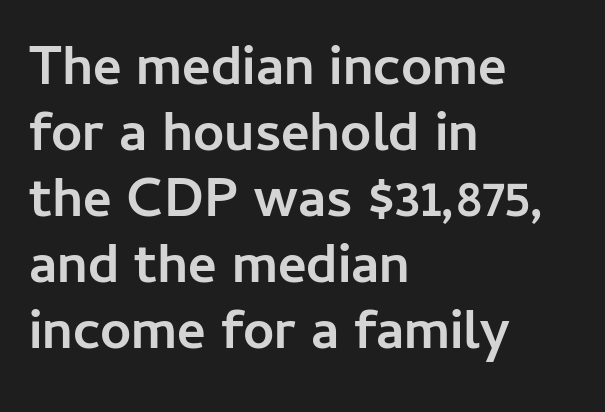
The image shows 55 px semibold sans-serif type, upright; set left-aligned, line spacing 1.2x, normal letter spacing, not underlined; low stroke contrast and a medium x-height.
